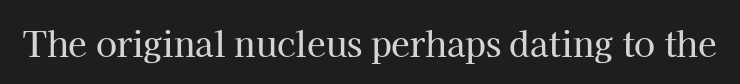
Q: Is the text italic (slanted)? A: No, it is upright.
Q: Is the typeface a serif or a sans-serif typeface? A: Serif.
Q: Is the text underlined? A: No.
Q: Is the spacing between letters normal or unusually wide? A: Normal.
Q: Width (condensed, normal, or wide)? A: Normal.
Q: Stroke contrast? A: High.
Q: x-height? A: Medium.
Q: Monospaced? A: No.
